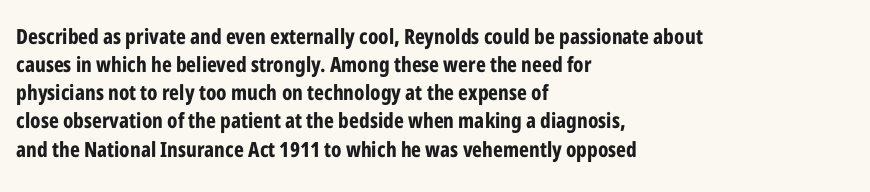
{"italic": "no", "bold": "yes", "underline": "no", "align": "left", "line_spacing": "normal", "line_spacing_ratio": 1.34, "letter_spacing": "normal", "letter_spacing_em": 0.0, "glyph_px": 21}
